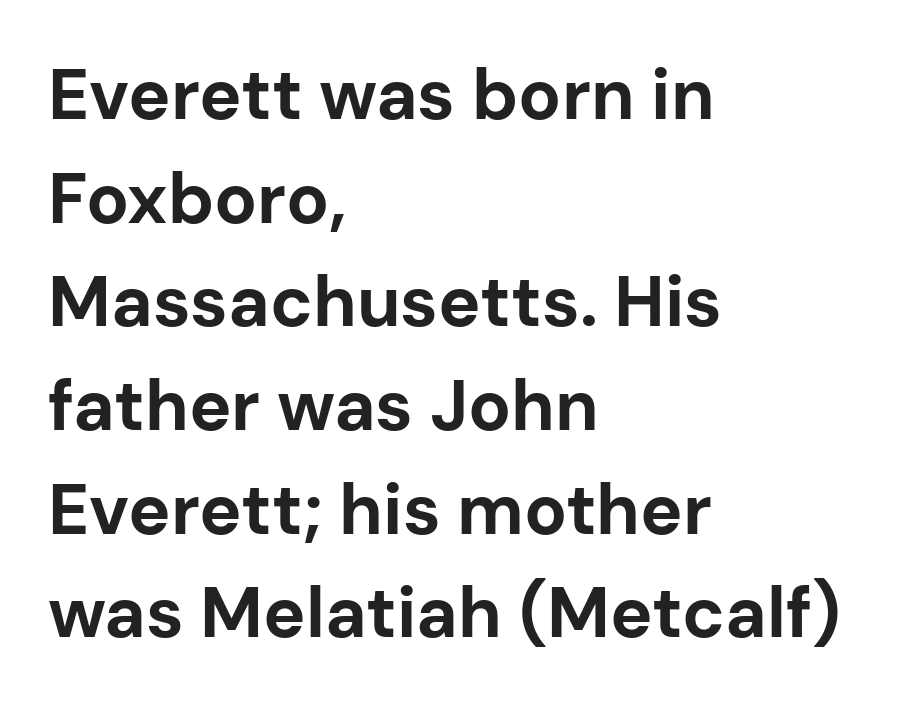
In terms of letterspacing, this is plain default setting. The type family on display is of the sans-serif kind. Compared with typical paragraphs, the rows here are spaced about the same. Horizontally, the lines are justified to the leading edge only.
